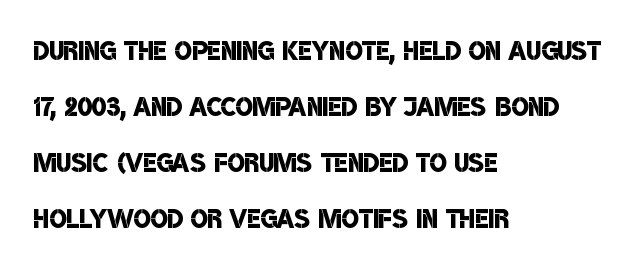
This sample has the flowing, uneven cadence of proportional lettering. Observe the absence of serifs on each vertical stroke in this sample. Summary of vertical rhythm: regular, with standard interline spacing. Stems and bowls a touch heavier than normal — semibold.
